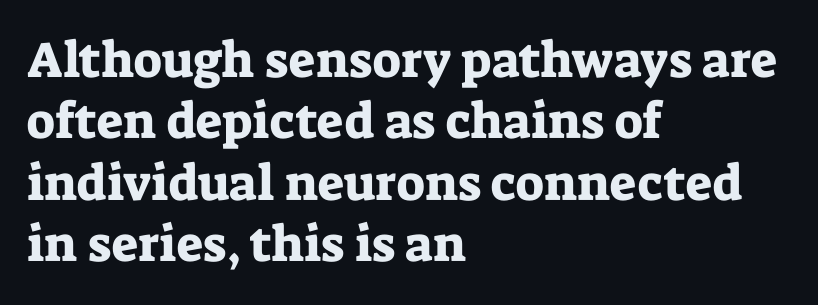
Q: Is the text italic (slanted)? A: No, it is upright.
Q: Is the typeface a serif or a sans-serif typeface? A: Serif.
Q: Is the text underlined? A: No.
Q: How is the paragraph aligned? A: Left-aligned.
Q: Is the spacing between letters normal or unusually wide? A: Normal.
Q: Width (condensed, normal, or wide)? A: Normal.
Q: Stroke contrast? A: Low.
Q: x-height? A: Medium.
Q: Monospaced? A: No.
